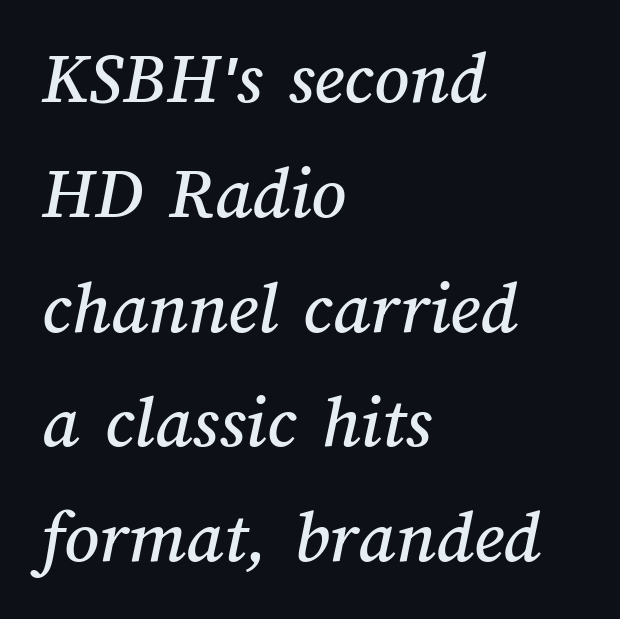
The image shows 76 px text type; set left-aligned, normal line spacing (1.51x), normal letter spacing, not underlined; medium stroke contrast and a medium x-height.
